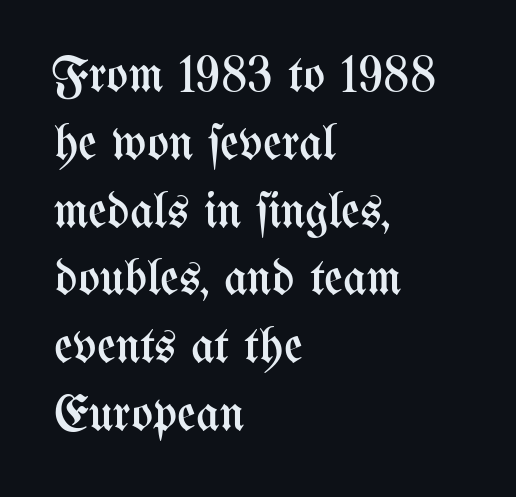
The image shows 51 px regular-weight, condensed type, upright; set left-aligned, normal line spacing (1.33x), normal letter spacing, not underlined; medium stroke contrast and a medium x-height.
